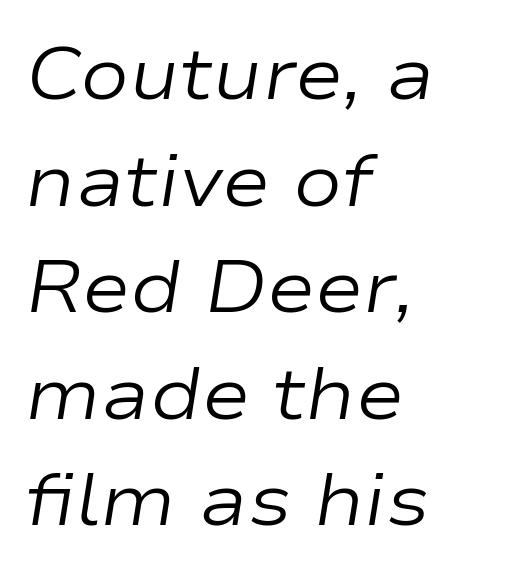
The image shows 73 px regular-weight, wide type, italic (leaning right); set left-aligned, normal line spacing (1.46x), normal letter spacing, not underlined; low stroke contrast and a medium x-height.
